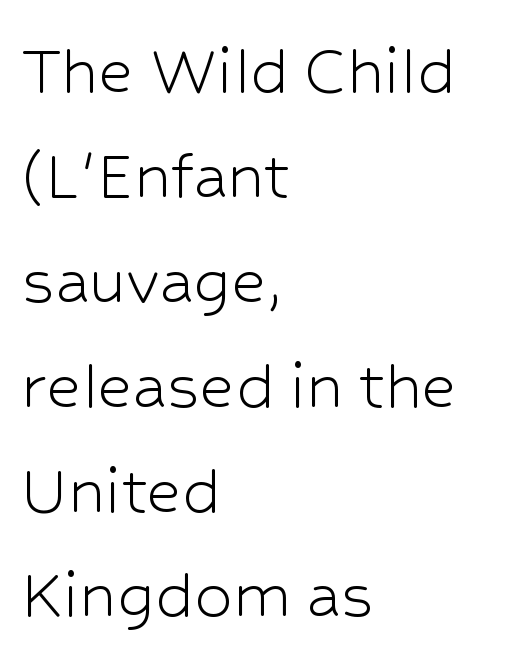
{"serif": "no", "italic": "no", "bold": "no", "weight": "light", "width": "normal", "stroke_contrast": "low", "x_height": "medium", "monospaced": "no", "underline": "no", "align": "left", "line_spacing": "normal", "line_spacing_ratio": 1.38, "letter_spacing": "normal", "letter_spacing_em": 0.0, "glyph_px": 76}
